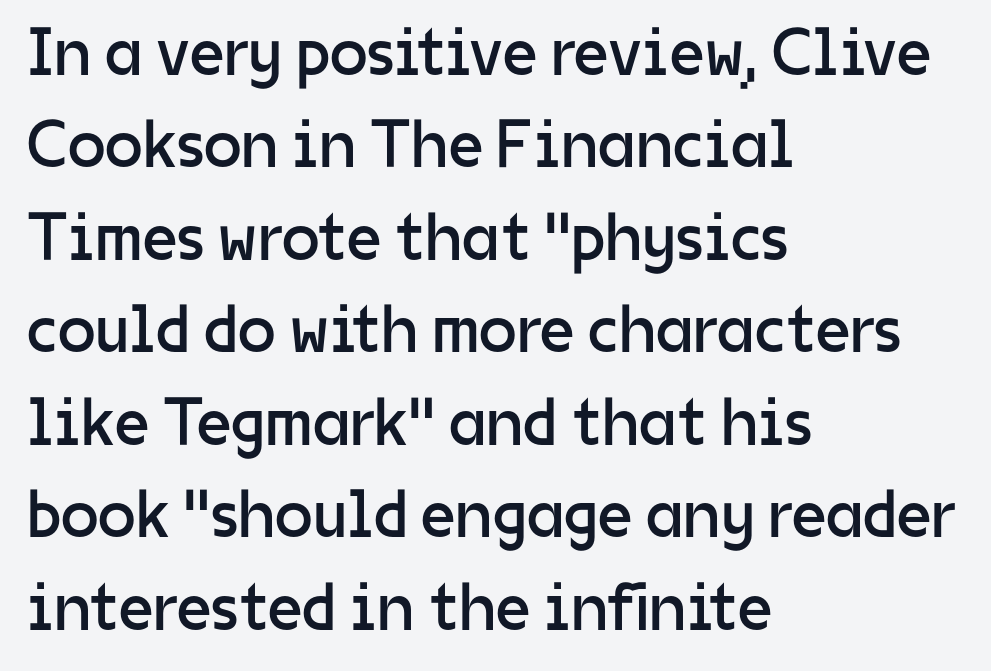
Q: Is the text bold? A: No.
Q: Is the text italic (slanted)? A: No, it is upright.
Q: Is the typeface a serif or a sans-serif typeface? A: Sans-serif.
Q: Is the text underlined? A: No.
Q: How is the paragraph aligned? A: Left-aligned.
Q: Is the spacing between letters normal or unusually wide? A: Normal.
Q: Is the spacing between lines tight, normal or loose? A: Normal.
Q: Width (condensed, normal, or wide)? A: Normal.
Q: Stroke contrast? A: Low.
Q: x-height? A: Medium.
Q: Monospaced? A: No.
